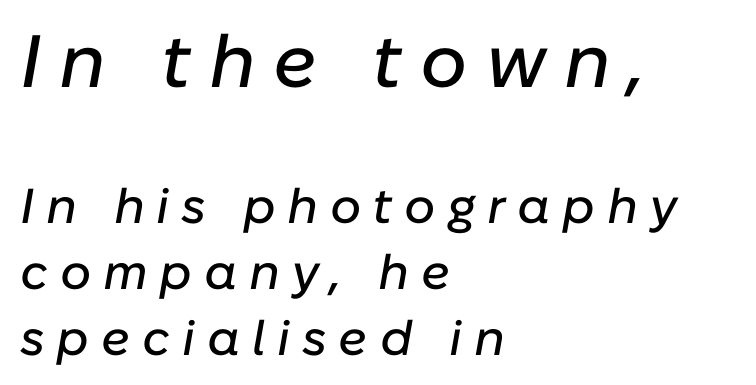
The image shows 74 px text type, italic (leaning right); set left-aligned, normal line spacing (1.34x), unusually wide letter spacing (+0.24 em), not underlined; the first (top) block is 1.51x larger; low stroke contrast and a medium x-height.
